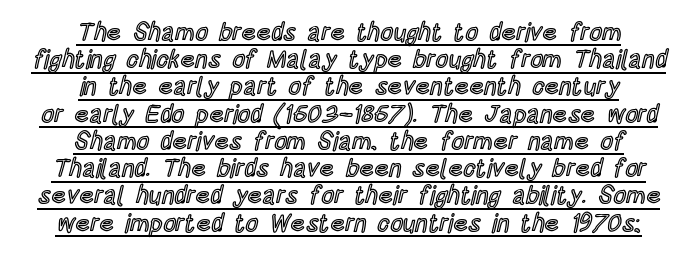
{"underline": "yes", "align": "center", "line_spacing": "tight", "line_spacing_ratio": 1.09, "letter_spacing": "normal", "letter_spacing_em": 0.0, "glyph_px": 25}
